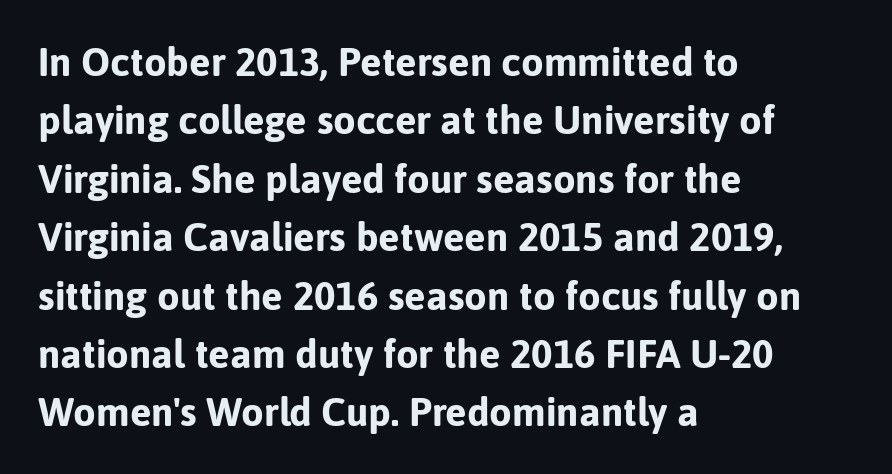
Q: Is the text bold? A: Yes.
Q: Is the text italic (slanted)? A: No, it is upright.
Q: Is the typeface a serif or a sans-serif typeface? A: Sans-serif.
Q: Is the text underlined? A: No.
Q: How is the paragraph aligned? A: Left-aligned.
Q: Is the spacing between letters normal or unusually wide? A: Normal.
Q: Is the spacing between lines tight, normal or loose? A: Normal.
Q: Width (condensed, normal, or wide)? A: Normal.
Q: Stroke contrast? A: Low.
Q: x-height? A: Medium.
Q: Monospaced? A: No.
